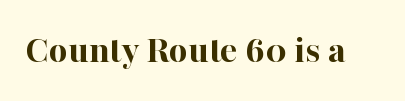
The image shows 40 px bold serif type, upright; set normal letter spacing, not underlined; high stroke contrast and a medium x-height.
